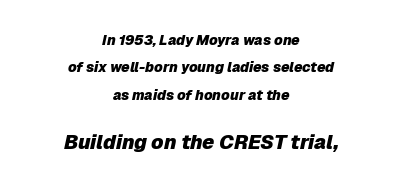
Q: Is the text bold? A: Yes.
Q: Is the text italic (slanted)? A: Yes, it leans right by about 12 degrees.
Q: Is the text underlined? A: No.
Q: How is the paragraph aligned? A: Centered.
Q: Is the spacing between letters normal or unusually wide? A: Normal.
Q: Is the spacing between lines tight, normal or loose? A: Loose.
Q: Which block of text is set in a larger size, the first (top) or the second (bottom)? A: The second (bottom) one.
